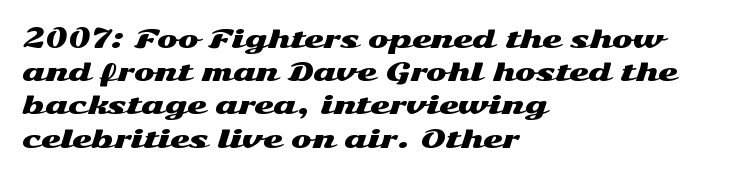
The image shows 25 px text type; set left-aligned, normal line spacing (1.33x), normal letter spacing, not underlined.
